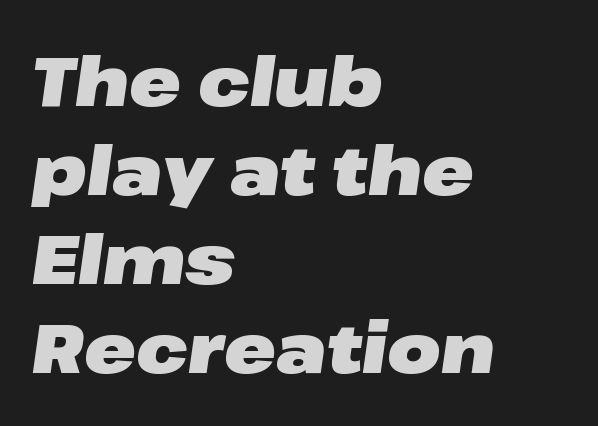
Tracking value appears to be zero — textbook default spacing. A typesetter would call this proportional, since set widths differ per character. Weight check: bold — yes, fully. Left-aligned paragraph, ragged on the right. This rendering features lettering with no underline. Does the leading feel generous? No, just average.
